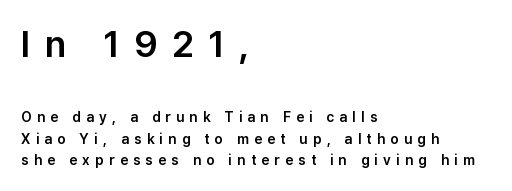
The image shows 37 px sans-serif type, upright; set left-aligned, normal line spacing (1.55x), unusually wide letter spacing (+0.38 em), not underlined; the first (top) block is 2.64x larger; low stroke contrast and a medium x-height.
